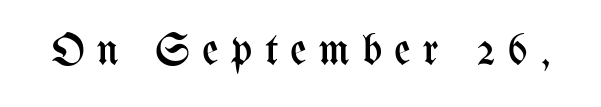
Q: Is the text bold? A: No.
Q: Is the text italic (slanted)? A: No, it is upright.
Q: Is the text underlined? A: No.
Q: Is the spacing between letters normal or unusually wide? A: Unusually wide.
Q: Width (condensed, normal, or wide)? A: Condensed.
Q: Stroke contrast? A: Medium.
Q: x-height? A: Medium.
Q: Monospaced? A: No.
